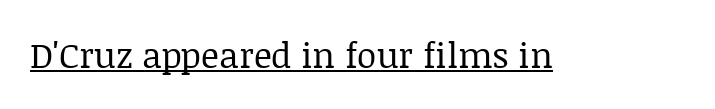
Q: Is the text bold? A: No.
Q: Is the text italic (slanted)? A: No, it is upright.
Q: Is the typeface a serif or a sans-serif typeface? A: Serif.
Q: Is the text underlined? A: Yes.
Q: Is the spacing between letters normal or unusually wide? A: Normal.
Q: Width (condensed, normal, or wide)? A: Normal.
Q: Stroke contrast? A: Low.
Q: x-height? A: Large.
Q: Monospaced? A: No.
